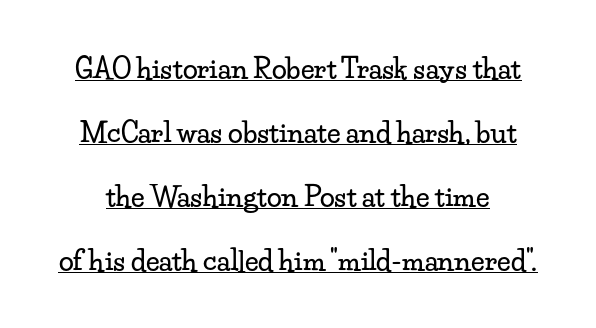
{"italic": "no", "underline": "yes", "line_spacing": "loose", "line_spacing_ratio": 2.37, "letter_spacing": "normal", "letter_spacing_em": 0.0, "glyph_px": 27}
